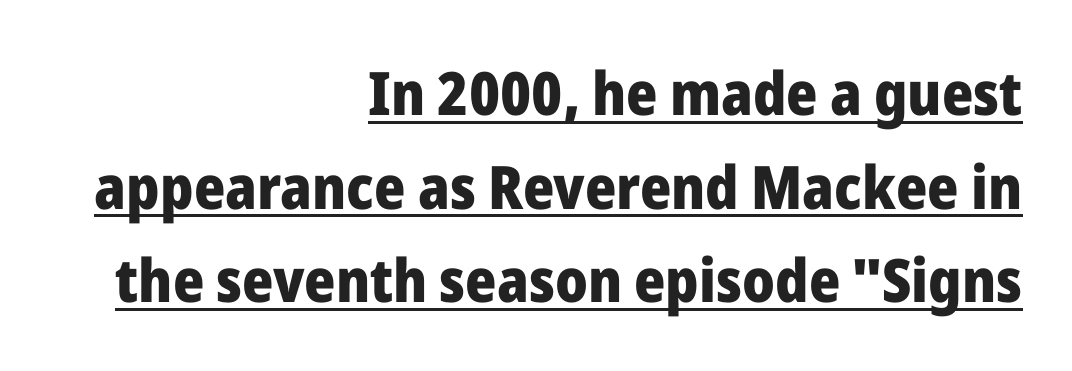
Typographic density is high because the face is bold. Compared with undecorated copy, this sample adds a rule below the words. Caption: multi-line text, flush right, ragged left. The rendering keeps characters at their native spacing.
